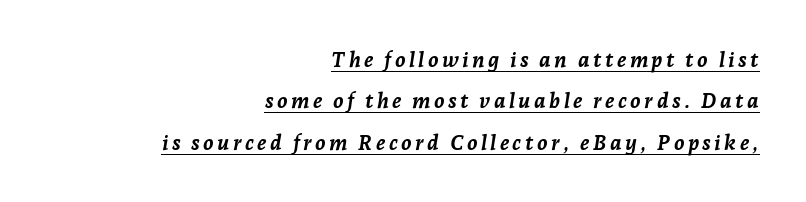
The image shows 21 px bold type, italic (leaning right); set right-aligned, loose line spacing (1.97x), underlined.
